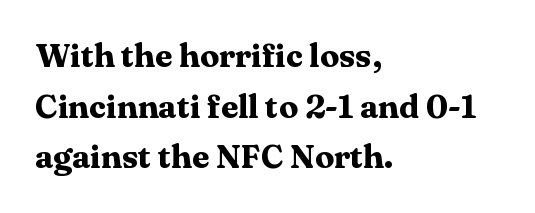
{"serif": "yes", "italic": "no", "bold": "yes", "weight": "heavy", "width": "wide", "stroke_contrast": "medium", "x_height": "medium", "monospaced": "no", "underline": "no", "align": "left", "line_spacing": "normal", "line_spacing_ratio": 1.58, "letter_spacing": "normal", "letter_spacing_em": 0.0, "glyph_px": 32}
